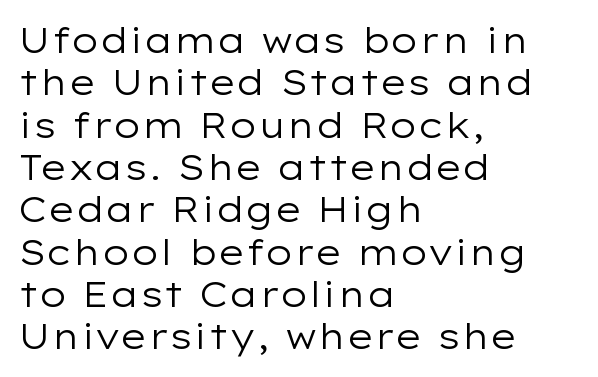
Q: Is the text bold? A: No.
Q: Is the text italic (slanted)? A: No, it is upright.
Q: Is the typeface a serif or a sans-serif typeface? A: Sans-serif.
Q: Is the text underlined? A: No.
Q: How is the paragraph aligned? A: Left-aligned.
Q: Is the spacing between letters normal or unusually wide? A: Normal.
Q: Width (condensed, normal, or wide)? A: Wide.
Q: Stroke contrast? A: Low.
Q: x-height? A: Medium.
Q: Monospaced? A: No.
